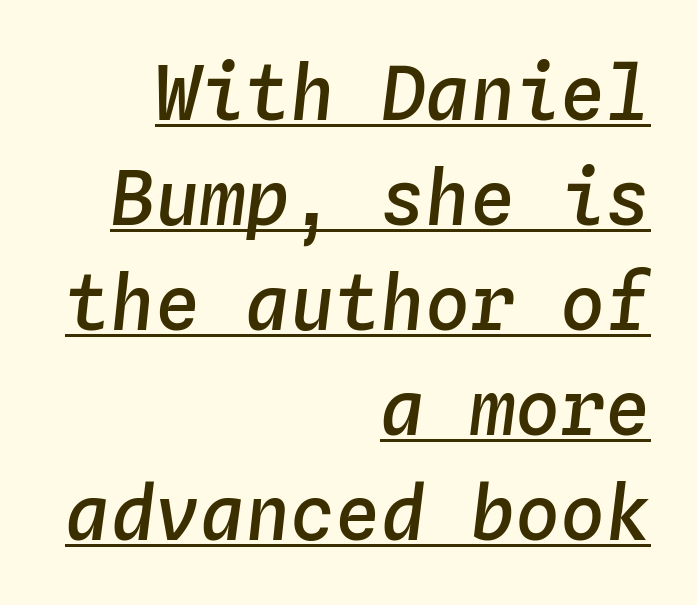
{"italic": "yes", "lean": "right", "slant_degrees": 4, "bold": "semi", "weight": "semibold", "width": "normal", "stroke_contrast": "low", "x_height": "medium", "monospaced": "yes", "underline": "yes", "align": "right", "line_spacing": "normal", "line_spacing_ratio": 1.4, "letter_spacing": "normal", "letter_spacing_em": 0.0, "glyph_px": 75}
